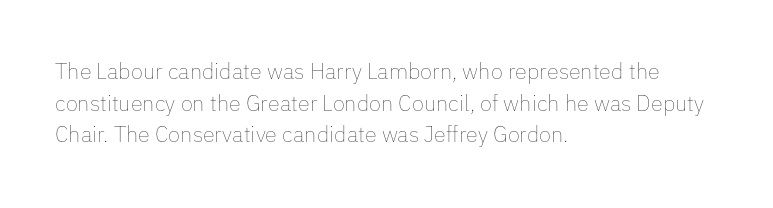
The image shows 22 px text type, upright; set left-aligned, normal line spacing (1.44x), normal letter spacing, not underlined.
